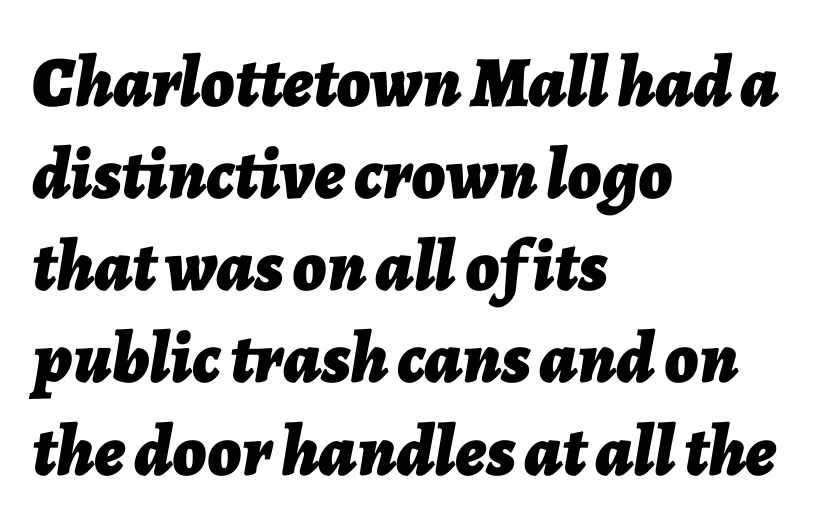
{"italic": "yes", "lean": "right", "slant_degrees": 7, "bold": "yes", "weight": "bold", "width": "normal", "stroke_contrast": "low", "x_height": "medium", "monospaced": "no", "underline": "no", "align": "left", "line_spacing": "normal", "line_spacing_ratio": 1.28, "letter_spacing": "normal", "letter_spacing_em": 0.0, "glyph_px": 72}
